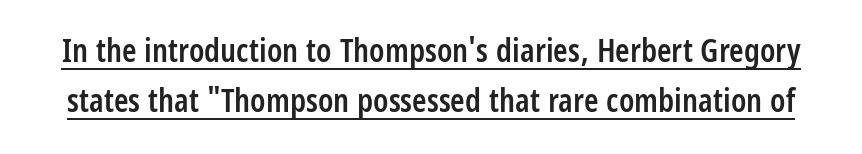
{"serif": "no", "italic": "no", "bold": "semi", "weight": "semibold", "width": "condensed", "stroke_contrast": "low", "x_height": "large", "monospaced": "no", "underline": "yes", "line_spacing": "normal", "line_spacing_ratio": 1.51, "letter_spacing": "normal", "letter_spacing_em": 0.0, "glyph_px": 33}
